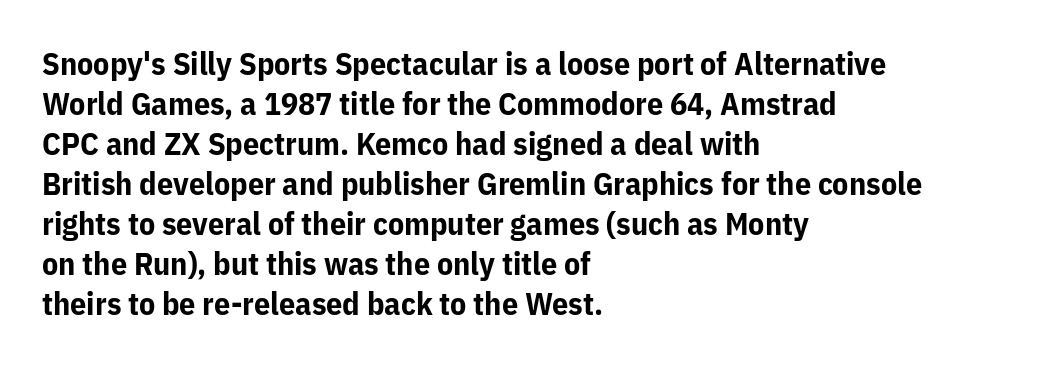
Q: Is the text bold? A: Yes.
Q: Is the text italic (slanted)? A: No, it is upright.
Q: Is the typeface a serif or a sans-serif typeface? A: Sans-serif.
Q: Is the text underlined? A: No.
Q: How is the paragraph aligned? A: Left-aligned.
Q: Is the spacing between letters normal or unusually wide? A: Normal.
Q: Is the spacing between lines tight, normal or loose? A: Normal.
Q: Width (condensed, normal, or wide)? A: Normal.
Q: Stroke contrast? A: Low.
Q: x-height? A: Medium.
Q: Monospaced? A: No.
